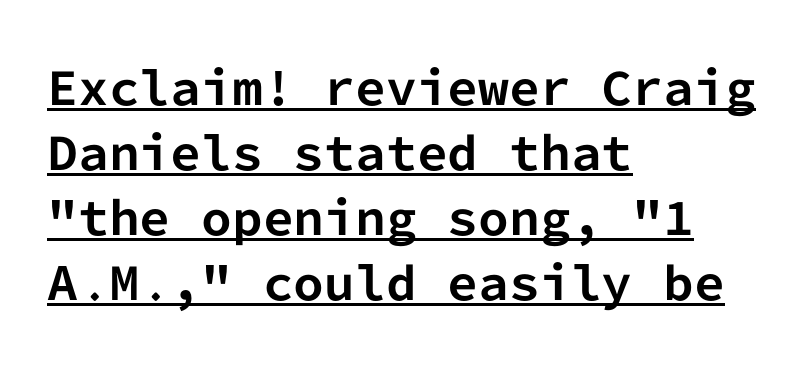
Each line starts at the same left margin while the right side varies. Every word sits above its own underline. Bold? Absolutely — the strokes are thick and heavy. Designer's note — italics off, roman on. Each word holds together tightly as a unit, with standard inter-letter gaps.
